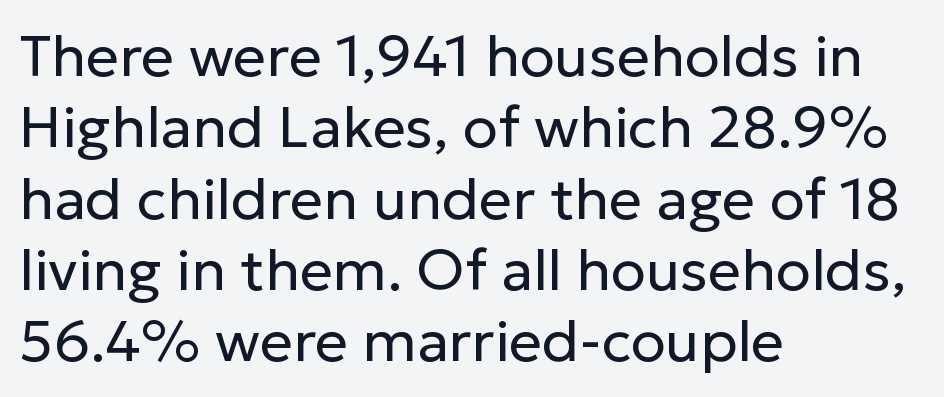
The image shows 58 px regular-weight sans-serif type, upright; set left-aligned, line spacing 1.23x, normal letter spacing, not underlined; low stroke contrast and a medium x-height.
